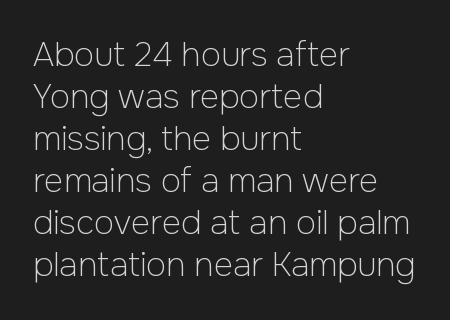
{"serif": "no", "italic": "no", "bold": "no", "weight": "light", "width": "normal", "stroke_contrast": "low", "x_height": "medium", "monospaced": "no", "underline": "no", "align": "left", "line_spacing": "normal", "line_spacing_ratio": 1.27, "letter_spacing": "normal", "letter_spacing_em": 0.0, "glyph_px": 33}
